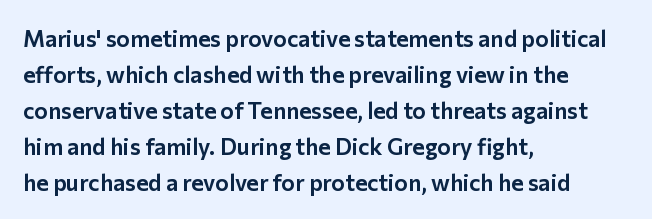
The passage shown has conventional tracking throughout. The axis of the letterforms is exactly vertical. In CSS terms this would be text-align: left. The area under the type is left untouched.
